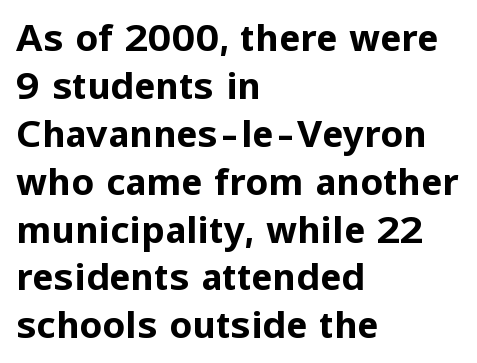
{"serif": "no", "italic": "no", "bold": "yes", "weight": "bold", "width": "normal", "stroke_contrast": "low", "x_height": "medium", "monospaced": "no", "underline": "no", "align": "left", "line_spacing": "normal", "line_spacing_ratio": 1.33, "letter_spacing": "normal", "letter_spacing_em": 0.0, "glyph_px": 36}
